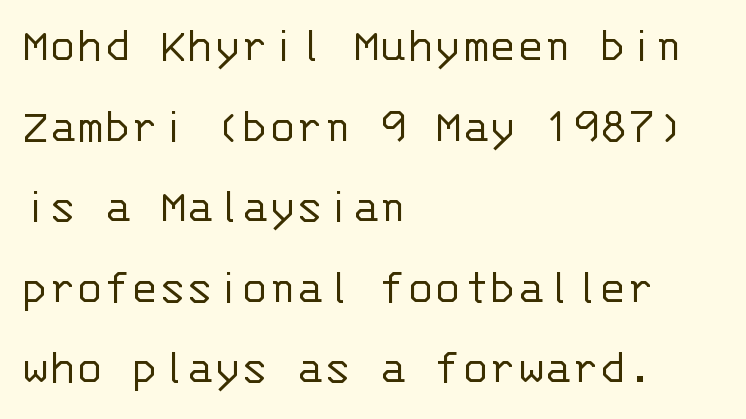
The image shows 51 px light sans-serif type, upright, monospaced; set left-aligned, normal line spacing (1.58x), normal letter spacing, not underlined; low stroke contrast and a large x-height.
